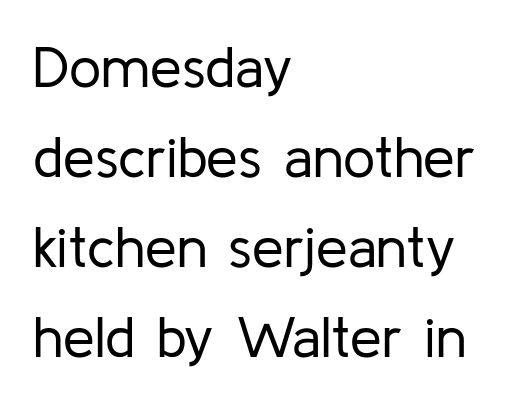
Q: Is the text bold? A: No.
Q: Is the text italic (slanted)? A: No, it is upright.
Q: Is the typeface a serif or a sans-serif typeface? A: Sans-serif.
Q: Is the text underlined? A: No.
Q: How is the paragraph aligned? A: Left-aligned.
Q: Is the spacing between letters normal or unusually wide? A: Normal.
Q: Is the spacing between lines tight, normal or loose? A: Normal.
Q: Width (condensed, normal, or wide)? A: Normal.
Q: Stroke contrast? A: Low.
Q: x-height? A: Medium.
Q: Monospaced? A: No.
